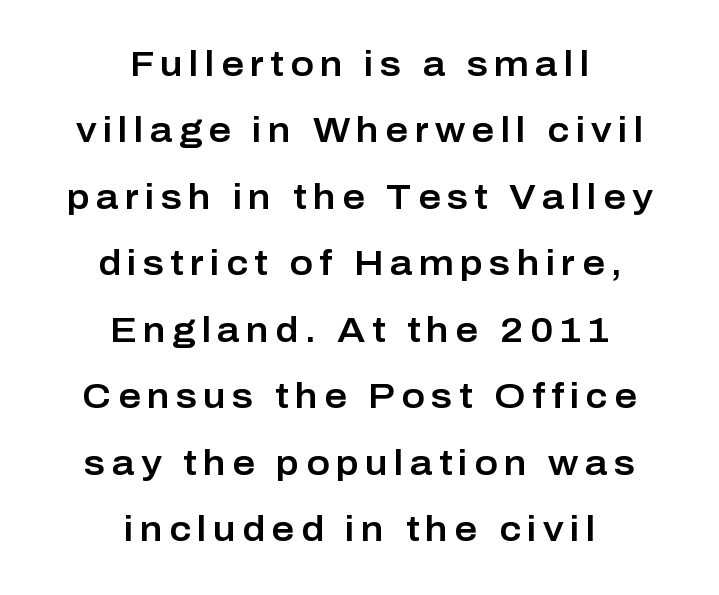
The space beneath each line is pristine and unruled. Classification — sans serif. Italic? Not at all — the glyphs are vertical. Here the designer chose a conventional face with non-uniform glyph widths.
